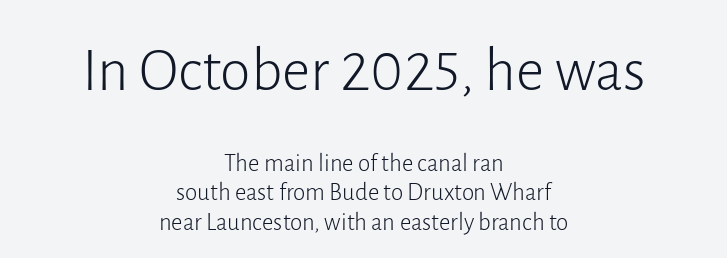
Q: Is the text bold? A: No.
Q: Is the text italic (slanted)? A: No, it is upright.
Q: Is the typeface a serif or a sans-serif typeface? A: Sans-serif.
Q: Is the text underlined? A: No.
Q: How is the paragraph aligned? A: Centered.
Q: Is the spacing between letters normal or unusually wide? A: Normal.
Q: Which block of text is set in a larger size, the first (top) or the second (bottom)? A: The first (top) one.
Q: Width (condensed, normal, or wide)? A: Normal.
Q: Stroke contrast? A: Low.
Q: x-height? A: Medium.
Q: Monospaced? A: No.
